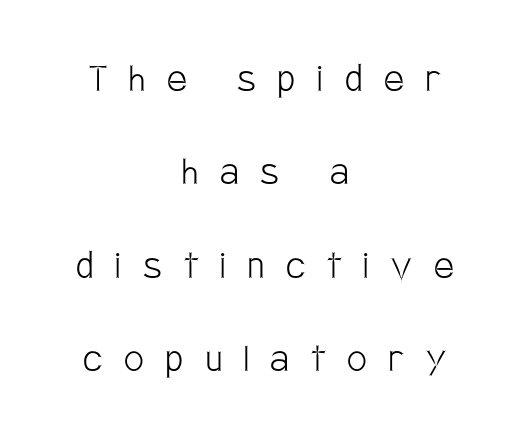
{"serif": "no", "italic": "no", "bold": "no", "weight": "light", "width": "condensed", "stroke_contrast": "low", "x_height": "large", "monospaced": "no", "underline": "no", "align": "center", "line_spacing": "loose", "line_spacing_ratio": 2.12, "letter_spacing": "wide", "letter_spacing_em": 0.5, "glyph_px": 44}
